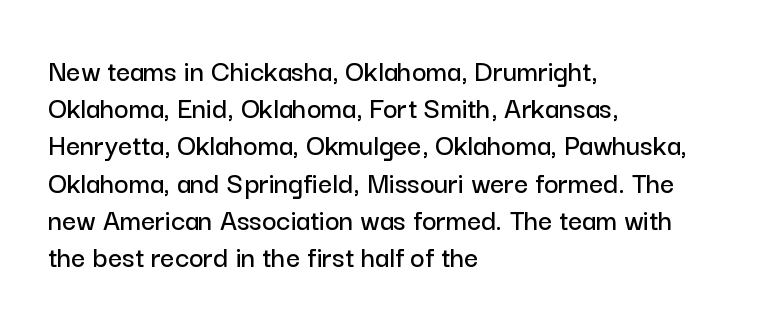
The characters display no serif detailing; their extremities are plain. In CSS terms this would be text-align: left. Ordinary non-slanted type is in use. A bare baseline throughout the passage. Words appear dense and cohesive because spacing is normal. Spacing verdict: proportional, widths tailored to each character.
